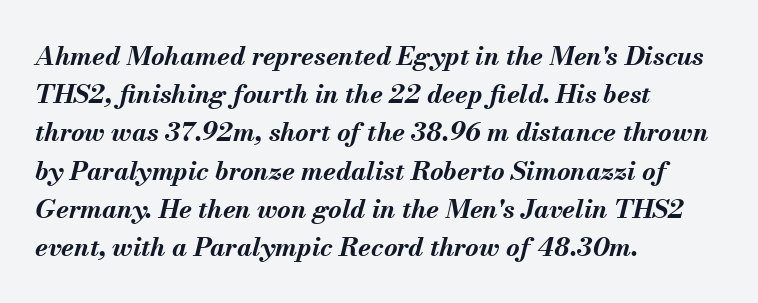
{"italic": "yes", "lean": "right", "slant_degrees": 13, "bold": "yes", "underline": "no", "align": "left", "line_spacing": "normal", "line_spacing_ratio": 1.47, "letter_spacing": "normal", "letter_spacing_em": 0.0, "glyph_px": 26}
